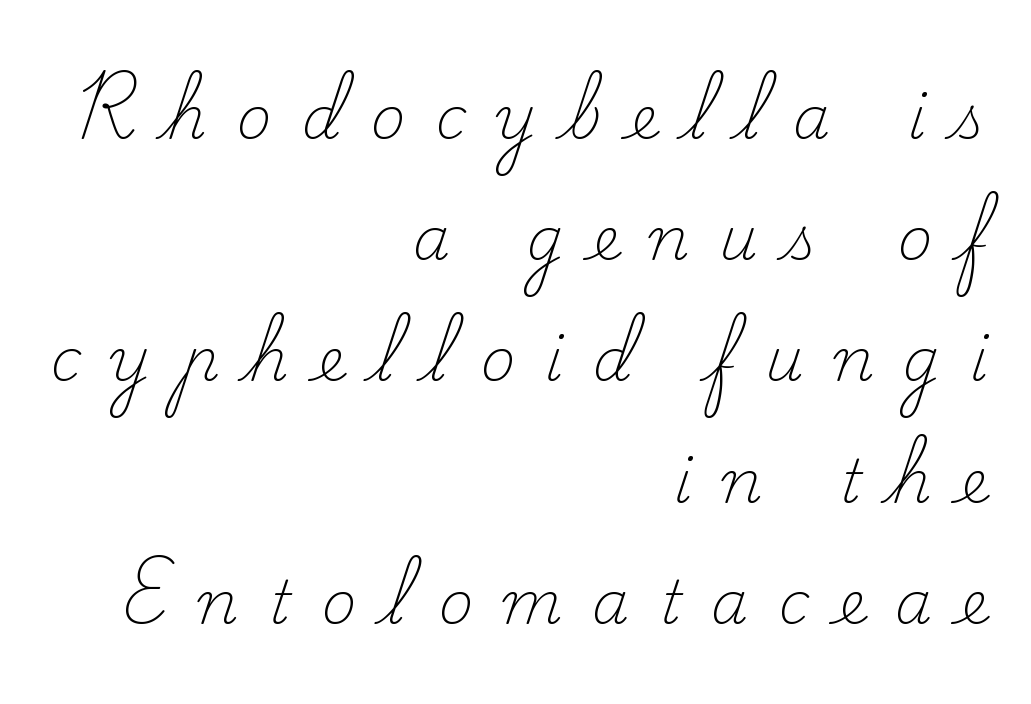
The image shows 60 px light serif type; set right-aligned, loose line spacing (2.02x), unusually wide letter spacing (+0.49 em), not underlined; low stroke contrast and a small x-height.
